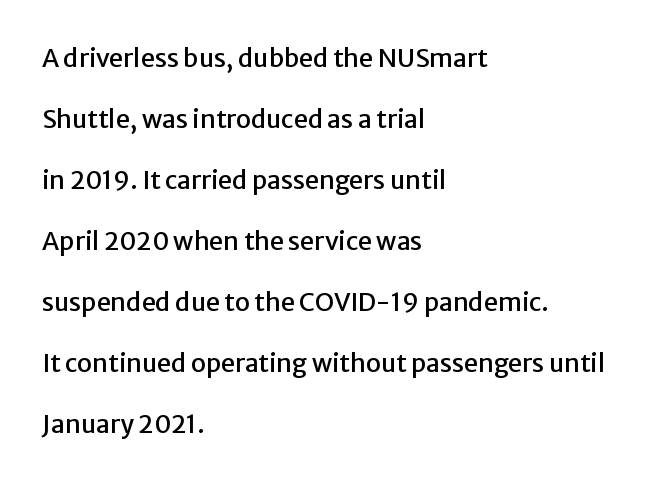
The image shows 25 px text type, upright; set left-aligned, loose line spacing (2.44x), normal letter spacing, not underlined.
